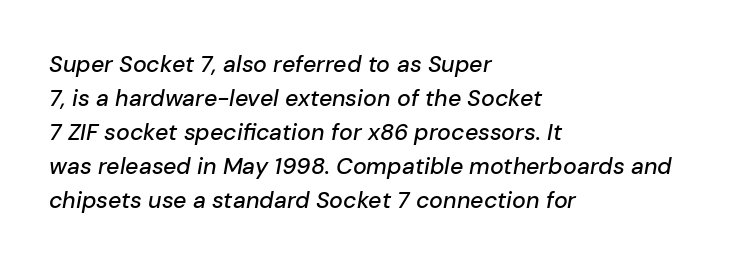
Q: Is the text italic (slanted)? A: Yes, it leans right by about 10 degrees.
Q: Is the text underlined? A: No.
Q: How is the paragraph aligned? A: Left-aligned.
Q: Is the spacing between letters normal or unusually wide? A: Normal.
Q: Is the spacing between lines tight, normal or loose? A: Normal.
